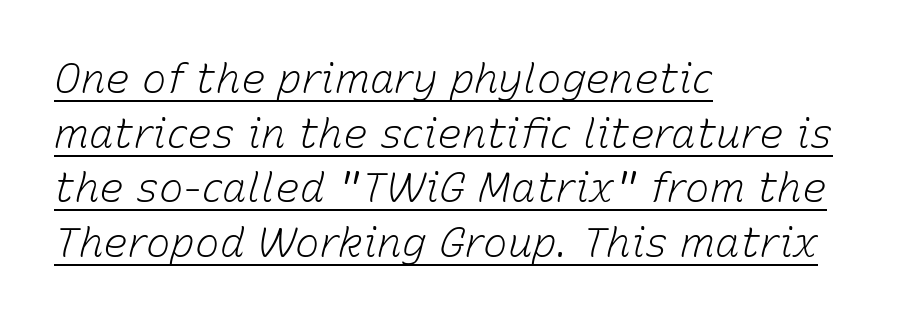
These lines are rendered in a variable-pitch font. These lines stack with their left ends in a neat column. Caption: face not bold, strokes unweighted. Interline gaps are of average width in this sample. The letterforms sit shoulder to shoulder at normal distance. Italic? Definitely — the glyphs are oblique.
